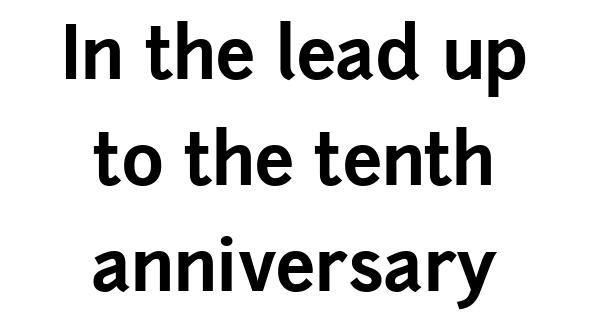
Q: Is the text bold? A: Yes.
Q: Is the text italic (slanted)? A: No, it is upright.
Q: Is the typeface a serif or a sans-serif typeface? A: Sans-serif.
Q: Is the text underlined? A: No.
Q: How is the paragraph aligned? A: Centered.
Q: Is the spacing between letters normal or unusually wide? A: Normal.
Q: Is the spacing between lines tight, normal or loose? A: Normal.
Q: Width (condensed, normal, or wide)? A: Normal.
Q: Stroke contrast? A: Low.
Q: x-height? A: Medium.
Q: Monospaced? A: No.
